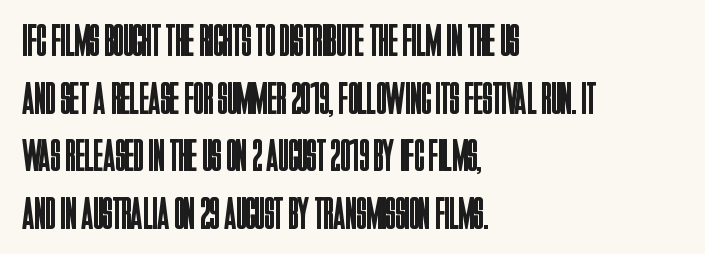
{"serif": "no", "italic": "no", "bold": "no", "weight": "regular", "width": "condensed", "stroke_contrast": "low", "x_height": "large", "monospaced": "no", "underline": "no", "align": "left", "line_spacing": "normal", "line_spacing_ratio": 1.28, "letter_spacing": "normal", "letter_spacing_em": 0.0, "glyph_px": 45}
